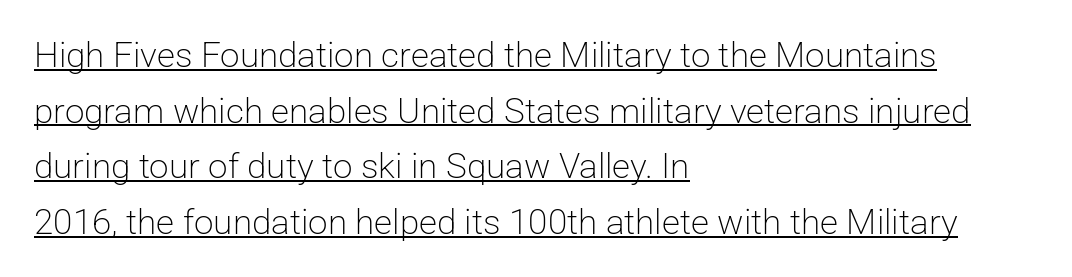
The image shows 35 px light sans-serif type, upright; set left-aligned, normal line spacing (1.59x), normal letter spacing, underlined; low stroke contrast and a medium x-height.
